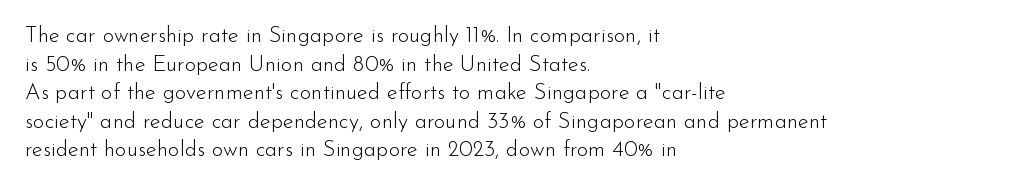
Q: Is the text bold? A: No.
Q: Is the text italic (slanted)? A: No, it is upright.
Q: Is the text underlined? A: No.
Q: How is the paragraph aligned? A: Left-aligned.
Q: Is the spacing between letters normal or unusually wide? A: Normal.
Q: Is the spacing between lines tight, normal or loose? A: Normal.
